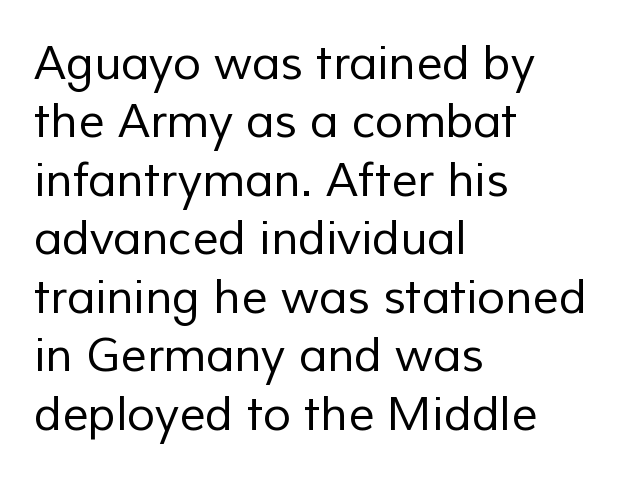
These lines stack with their left ends in a neat column. Summary of weight: not heavy and not bold. The type family on display is of the sans-serif kind. These lines sit exactly where default settings would place them. The horizontal fit of the characters is conventional and even. The rendering uses natural spacing where letterforms have individual widths.
